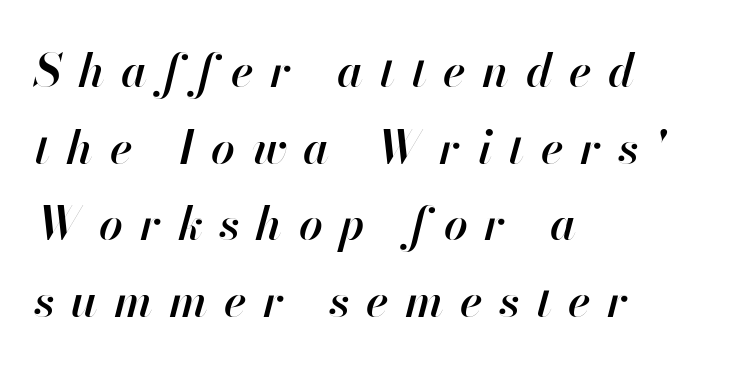
The image shows 47 px semibold type, italic (leaning right); set left-aligned, normal line spacing (1.63x), unusually wide letter spacing (+0.35 em), not underlined; high stroke contrast and a small x-height.
